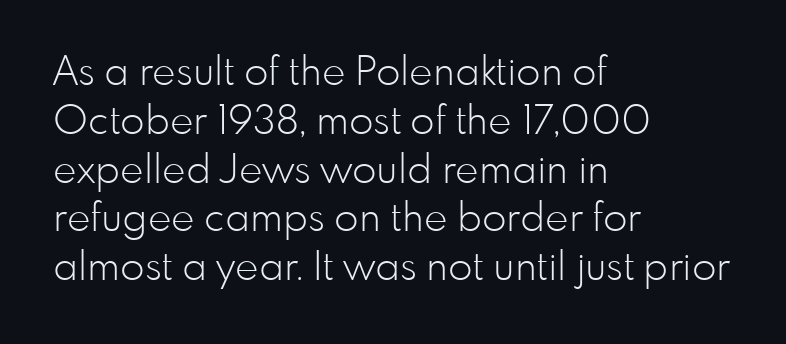
{"serif": "no", "italic": "no", "bold": "no", "weight": "light", "width": "normal", "stroke_contrast": "low", "x_height": "small", "monospaced": "no", "underline": "no", "align": "left", "line_spacing_ratio": 1.22, "letter_spacing": "normal", "letter_spacing_em": 0.0, "glyph_px": 40}
